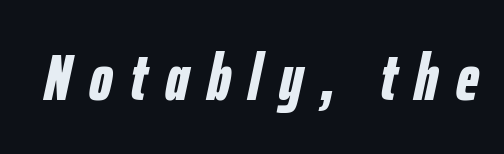
Rendered with sloped, italic letterforms. Is this a fixed-width face? No — the glyphs have proportional, varying widths. Tracking value appears strongly positive — letters spread wide. Beneath every word, the page is bare. Plenty of ink on the page — the face is bold.
